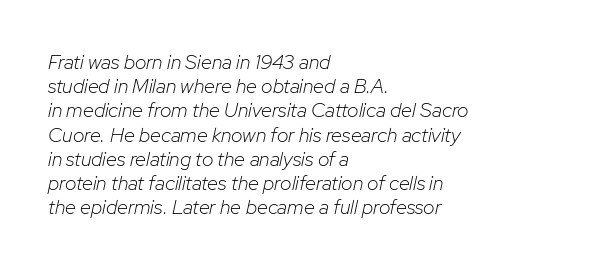
Compared with ordinary roman type, these characters are visibly tilted. This is not heavy type; no bold has been used. Horizontally, the lines are justified to the leading edge only. The passage shown is not underscored anywhere. Is the letter spacing exaggerated? No — it looks like the ordinary default.
